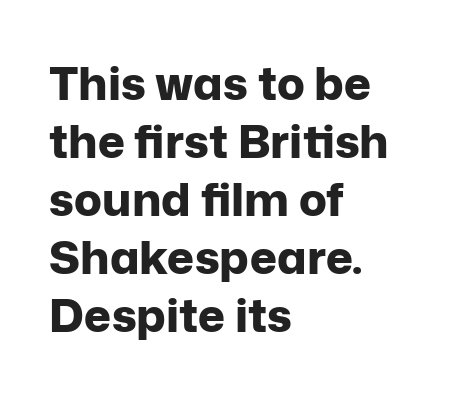
{"serif": "no", "italic": "no", "bold": "yes", "weight": "bold", "width": "normal", "stroke_contrast": "low", "x_height": "medium", "monospaced": "no", "underline": "no", "align": "left", "line_spacing": "normal", "line_spacing_ratio": 1.26, "letter_spacing": "normal", "letter_spacing_em": 0.0, "glyph_px": 46}
